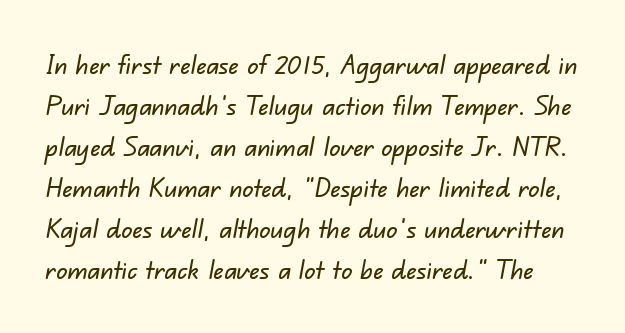
Q: Is the text underlined? A: No.
Q: Is the spacing between letters normal or unusually wide? A: Normal.
Q: Is the spacing between lines tight, normal or loose? A: Normal.
